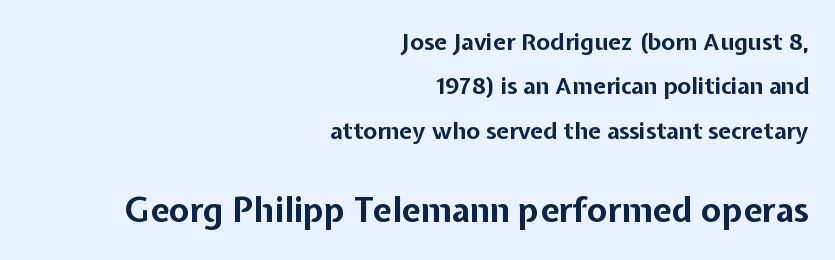
The image shows 34 px bold sans-serif type, upright; set right-aligned, loose line spacing (1.93x), normal letter spacing, not underlined; the second (bottom) block is 1.48x larger; low stroke contrast and a medium x-height.
